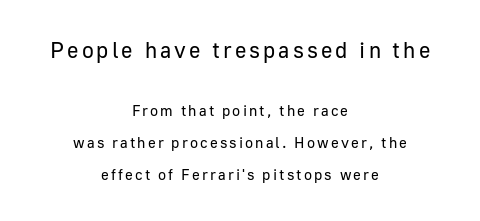
The image shows 22 px text type, upright; set centered, loose line spacing (2.15x), not underlined; the first (top) block is 1.47x larger.
